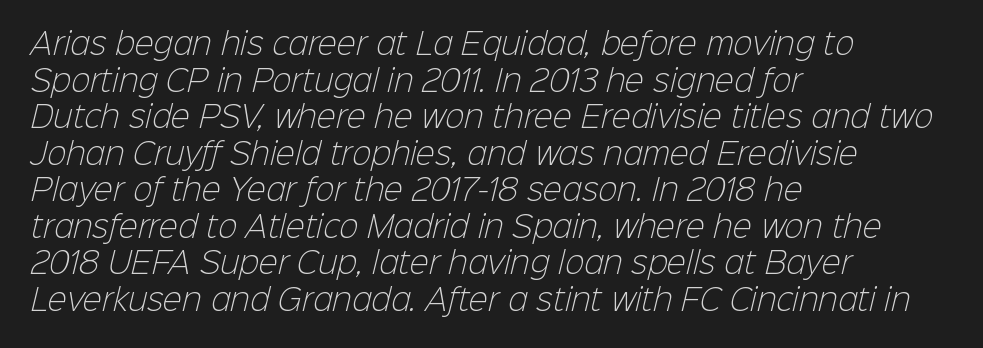
The image shows 29 px light sans-serif type; set left-aligned, normal line spacing (1.26x), normal letter spacing, not underlined; low stroke contrast and a medium x-height.
